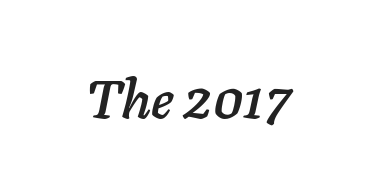
Q: Is the text italic (slanted)? A: Yes, it leans right by about 11 degrees.
Q: Is the text underlined? A: No.
Q: How is the paragraph aligned? A: Centered.
Q: Is the spacing between letters normal or unusually wide? A: Normal.
Q: Width (condensed, normal, or wide)? A: Normal.
Q: Stroke contrast? A: Low.
Q: x-height? A: Medium.
Q: Monospaced? A: No.
